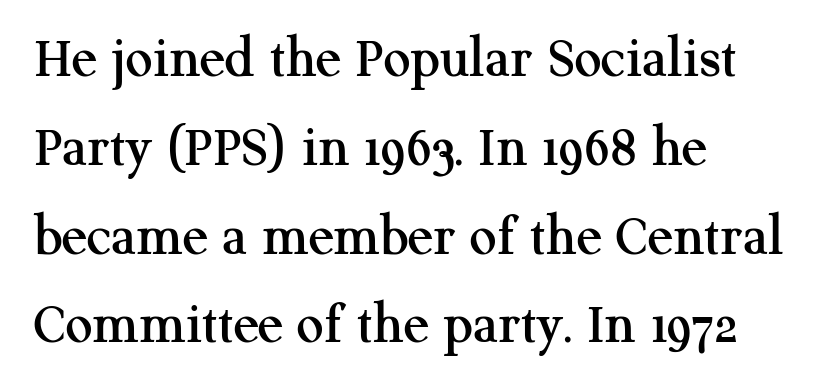
{"serif": "yes", "italic": "no", "width": "normal", "stroke_contrast": "medium", "x_height": "medium", "monospaced": "no", "underline": "no", "align": "left", "line_spacing": "normal", "line_spacing_ratio": 1.48, "letter_spacing": "normal", "letter_spacing_em": 0.0, "glyph_px": 60}
